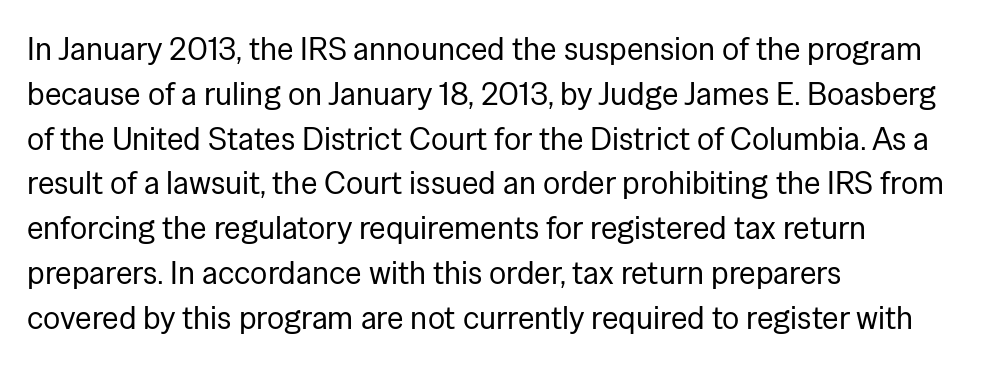
The image shows 32 px regular-weight sans-serif type, upright; set left-aligned, normal line spacing (1.4x), normal letter spacing, not underlined; low stroke contrast and a medium x-height.
